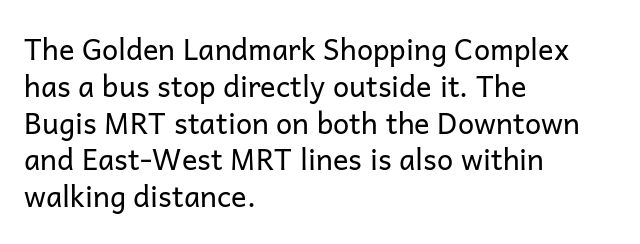
The image shows 29 px regular-weight sans-serif type, upright; set left-aligned, normal line spacing (1.27x), normal letter spacing, not underlined; low stroke contrast and a medium x-height.
